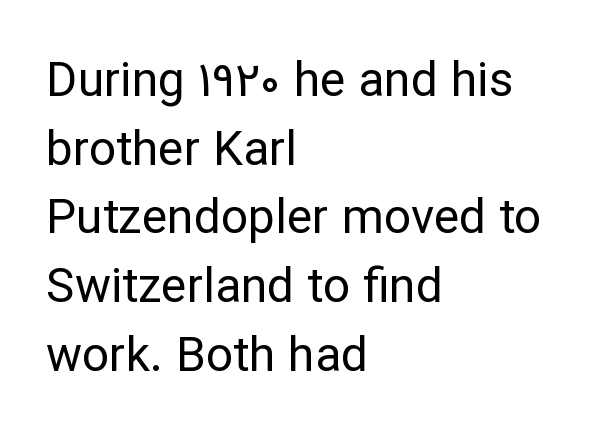
{"serif": "no", "italic": "no", "bold": "no", "weight": "regular", "width": "normal", "stroke_contrast": "low", "x_height": "medium", "monospaced": "no", "underline": "no", "align": "left", "line_spacing": "normal", "line_spacing_ratio": 1.43, "letter_spacing": "normal", "letter_spacing_em": 0.0, "glyph_px": 48}
